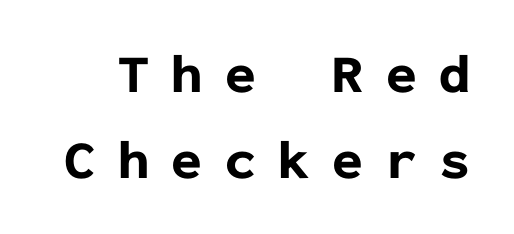
{"serif": "no", "italic": "no", "bold": "yes", "weight": "bold", "width": "normal", "stroke_contrast": "low", "x_height": "medium", "monospaced": "yes", "underline": "no", "line_spacing": "normal", "line_spacing_ratio": 1.57, "letter_spacing": "wide", "letter_spacing_em": 0.41, "glyph_px": 55}
